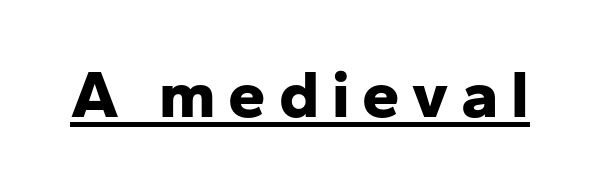
The image shows 67 px bold sans-serif type, upright; set underlined; low stroke contrast and a medium x-height.
